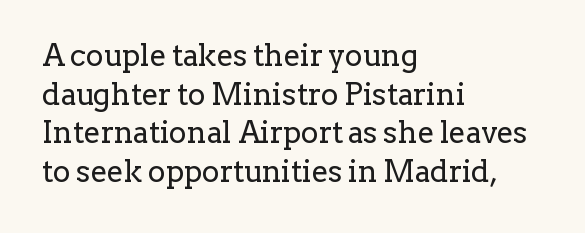
The image shows 30 px regular-weight serif type, upright; set left-aligned, normal line spacing (1.29x), normal letter spacing, not underlined; low stroke contrast and a medium x-height.
